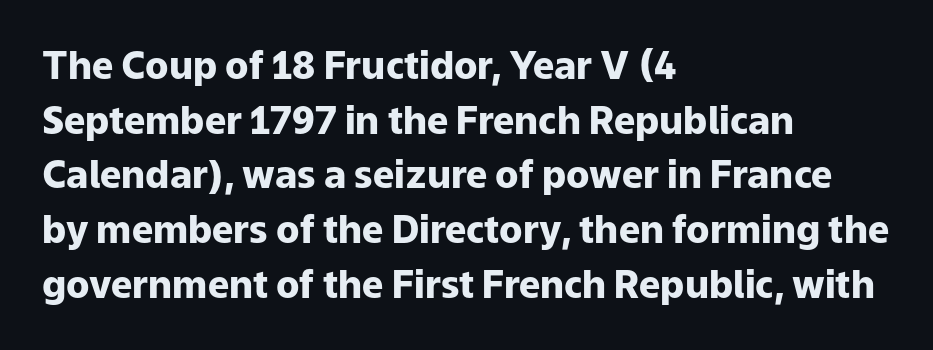
Q: Is the text bold? A: Yes.
Q: Is the text italic (slanted)? A: No, it is upright.
Q: Is the typeface a serif or a sans-serif typeface? A: Sans-serif.
Q: Is the text underlined? A: No.
Q: How is the paragraph aligned? A: Left-aligned.
Q: Is the spacing between letters normal or unusually wide? A: Normal.
Q: Is the spacing between lines tight, normal or loose? A: Normal.
Q: Width (condensed, normal, or wide)? A: Normal.
Q: Stroke contrast? A: Low.
Q: x-height? A: Medium.
Q: Monospaced? A: No.
